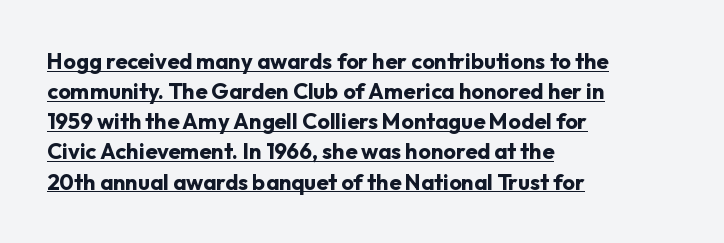
The image shows 22 px bold type, upright; set left-aligned, normal line spacing (1.37x), normal letter spacing, underlined.
